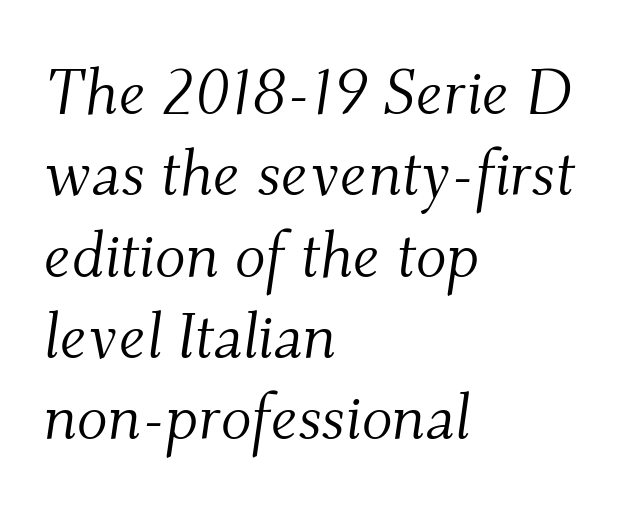
You could call the tracking neutral — neither tight nor loose. Typographically, this falls in the serif category. An italicized treatment has been applied to the whole sample. Words float on clear page, feet unadorned. Short and long lines alike share a common starting point at left. Letters have the restrained weight of plain body copy at most.
